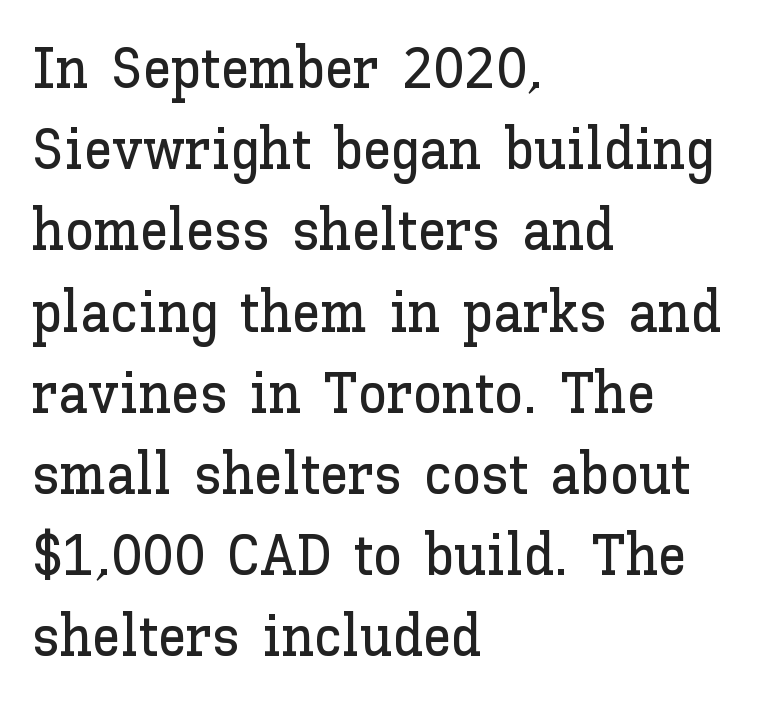
{"italic": "no", "width": "normal", "stroke_contrast": "low", "x_height": "medium", "monospaced": "no", "underline": "no", "align": "left", "line_spacing": "normal", "line_spacing_ratio": 1.4, "letter_spacing": "normal", "letter_spacing_em": 0.0, "glyph_px": 58}
